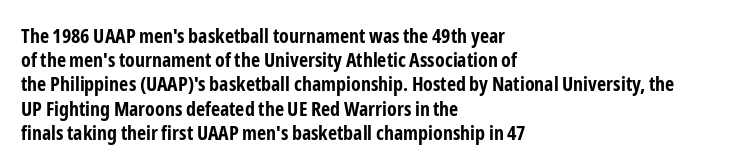
Descenders hang freely into open space. The paragraph has a hard left edge and a soft right edge. It's the straight-up-and-down kind of type. Observe the ordinary spacing: letters are neighbours, not strangers. Weight check: bold — yes, fully.
